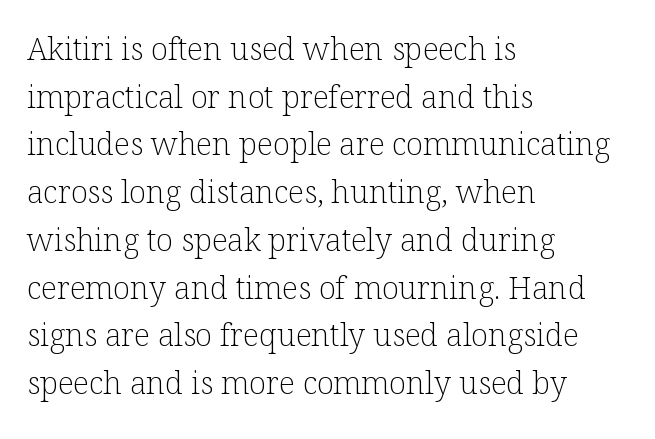
The image shows 31 px light serif type, upright; set left-aligned, normal line spacing (1.54x), normal letter spacing, not underlined; low stroke contrast and a medium x-height.
